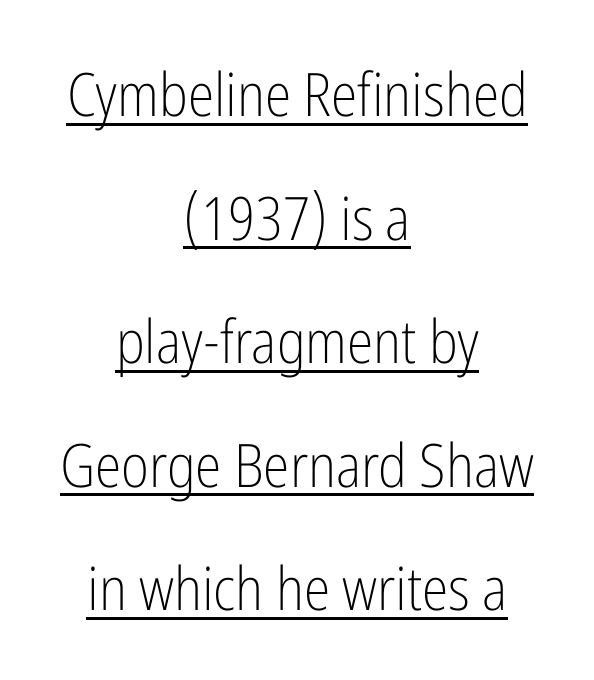
The image shows 60 px light, condensed sans-serif type, upright; set centered, loose line spacing (2.06x), normal letter spacing, underlined; low stroke contrast and a medium x-height.
